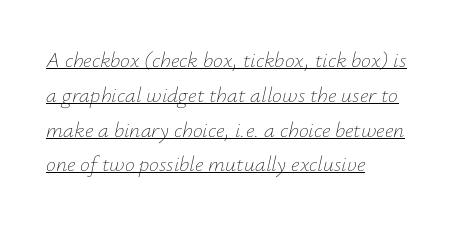
Leading matches the norm, producing a regular column. A continuous stroke trails under the words, as in a hyperlink. Layout note: lines flush left. Posture: slanted. Look at the tracking — it's just the regular setting, nothing added.
